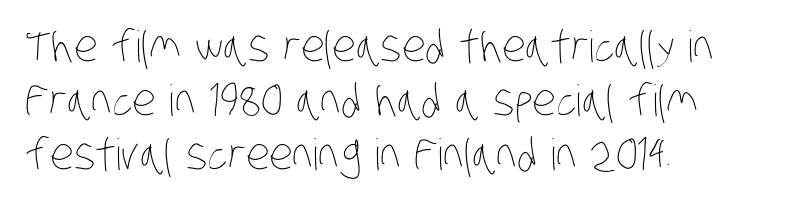
The image shows 43 px thin, condensed type; set left-aligned, normal line spacing (1.26x), normal letter spacing, not underlined; low stroke contrast and a large x-height.
